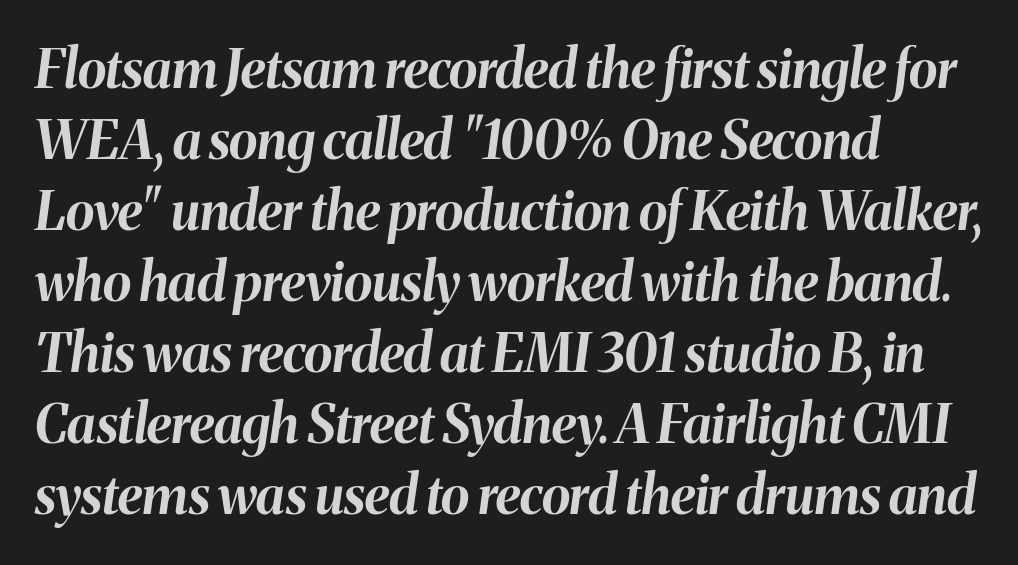
{"italic": "yes", "lean": "right", "slant_degrees": 8, "bold": "yes", "weight": "bold", "width": "normal", "stroke_contrast": "medium", "x_height": "medium", "monospaced": "no", "underline": "no", "align": "left", "line_spacing": "normal", "line_spacing_ratio": 1.34, "letter_spacing": "normal", "letter_spacing_em": 0.0, "glyph_px": 53}
